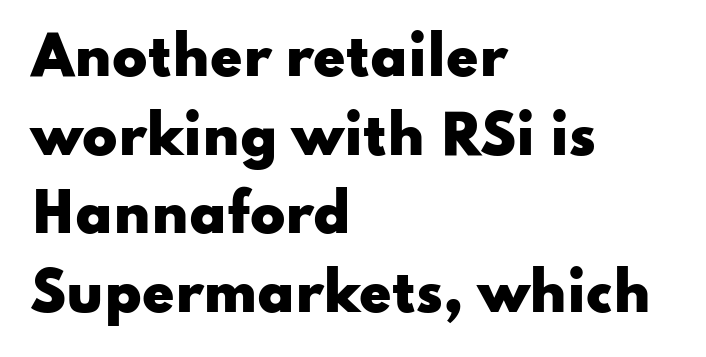
{"serif": "no", "italic": "no", "bold": "yes", "weight": "heavy", "width": "wide", "stroke_contrast": "low", "x_height": "small", "monospaced": "no", "underline": "no", "align": "left", "line_spacing": "normal", "line_spacing_ratio": 1.51, "letter_spacing": "normal", "letter_spacing_em": 0.0, "glyph_px": 52}
